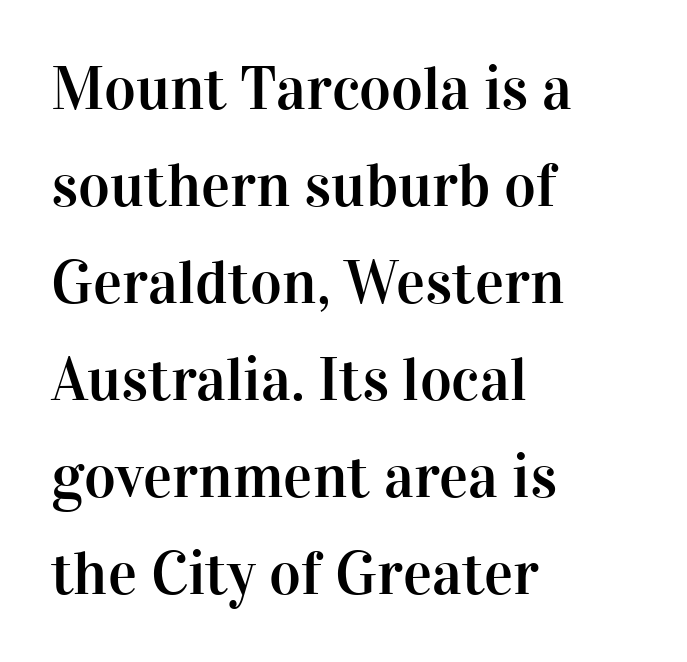
Look at the tracking — it's just the regular setting, nothing added. Italic: no, the glyphs are upright roman. In terms of leading, this rendering sits right in the middle. You could not count columns in this text — the font is proportionally spaced.
